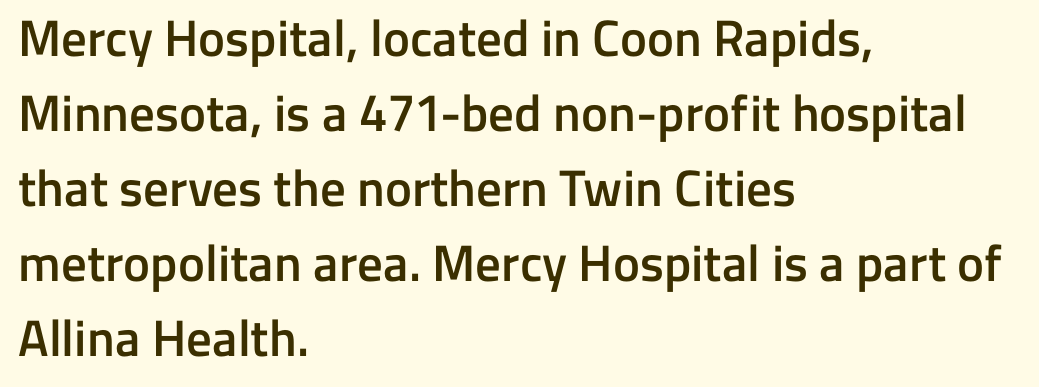
The image shows 51 px semibold sans-serif type, upright; set left-aligned, normal line spacing (1.47x), normal letter spacing, not underlined; low stroke contrast and a medium x-height.
